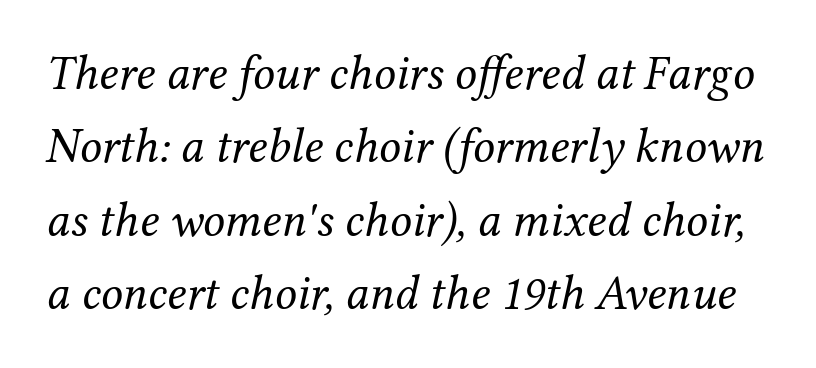
{"serif": "yes", "italic": "yes", "lean": "right", "slant_degrees": 12, "bold": "no", "weight": "regular", "width": "normal", "stroke_contrast": "medium", "x_height": "medium", "monospaced": "no", "underline": "no", "line_spacing": "normal", "line_spacing_ratio": 1.5, "letter_spacing": "normal", "letter_spacing_em": 0.0, "glyph_px": 49}
